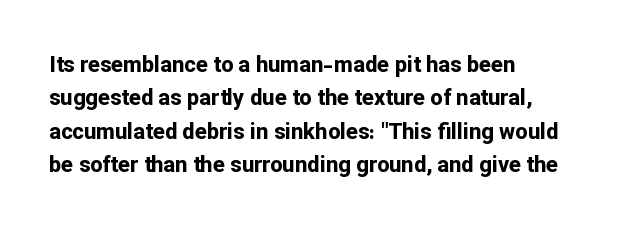
Q: Is the text bold? A: Yes.
Q: Is the text italic (slanted)? A: No, it is upright.
Q: Is the text underlined? A: No.
Q: How is the paragraph aligned? A: Left-aligned.
Q: Is the spacing between letters normal or unusually wide? A: Normal.
Q: Is the spacing between lines tight, normal or loose? A: Normal.
